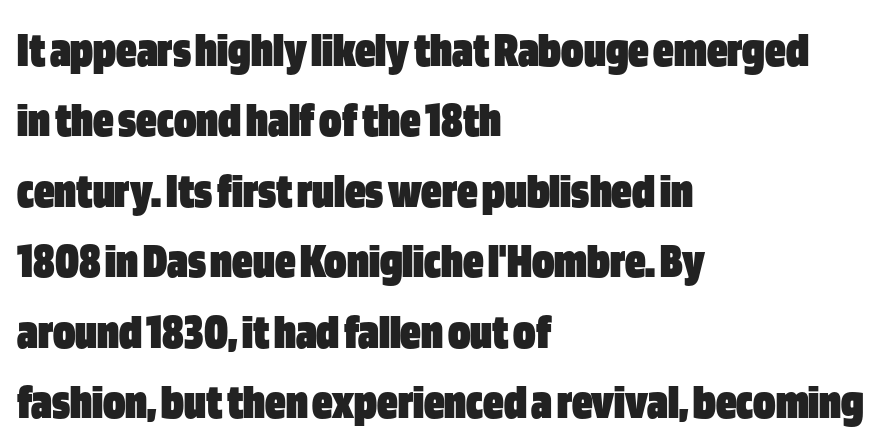
Italic: no, the glyphs are upright roman. The zone under the glyphs is completely vacant. What stands out about the letter spacing? Nothing — it is the standard amount. Serifs: no, the terminals of the letterforms are clean. These lines are set flush left with a ragged right edge. Every letter is thick-stroked: bold, no question.
